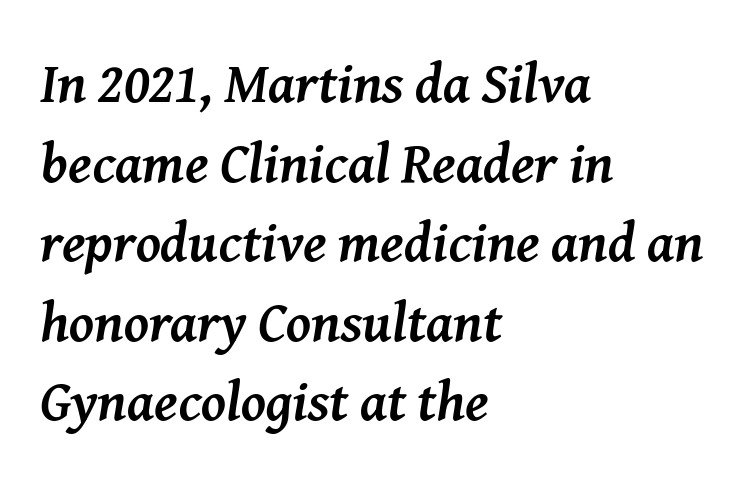
{"serif": "yes", "italic": "yes", "lean": "right", "slant_degrees": 8, "bold": "yes", "weight": "semibold", "width": "normal", "stroke_contrast": "medium", "x_height": "medium", "monospaced": "no", "underline": "no", "align": "left", "line_spacing": "normal", "line_spacing_ratio": 1.42, "letter_spacing": "normal", "letter_spacing_em": 0.0, "glyph_px": 56}
